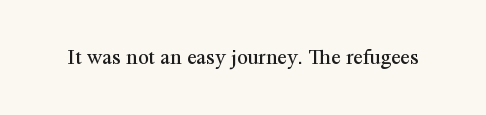
The space directly below the letters is spotless. Quick note: not italic, upright. The line texture is even and compact thanks to regular tracking. These glyphs show unthickened strokes, regular width or finer.
